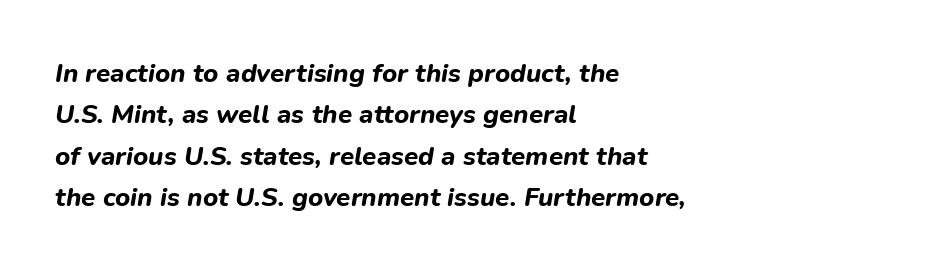
Q: Is the text bold? A: Yes.
Q: Is the text italic (slanted)? A: Yes, it leans right by about 9 degrees.
Q: Is the text underlined? A: No.
Q: How is the paragraph aligned? A: Left-aligned.
Q: Is the spacing between letters normal or unusually wide? A: Normal.
Q: Is the spacing between lines tight, normal or loose? A: Normal.
